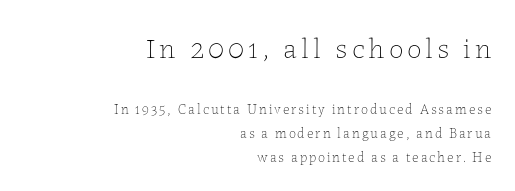
The image shows 29 px thin type, upright; set right-aligned, line spacing 1.71x, not underlined; the first (top) block is 2.07x larger; low stroke contrast and a medium x-height.
